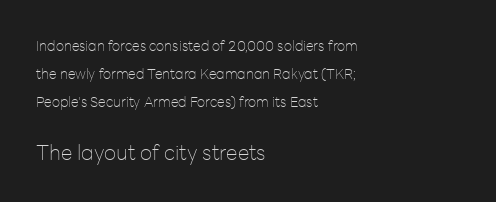
{"italic": "no", "bold": "no", "underline": "no", "align": "left", "line_spacing": "loose", "line_spacing_ratio": 2.0, "letter_spacing": "normal", "letter_spacing_em": 0.0, "larger_block": "second", "size_ratio": 1.5, "glyph_px": 21}
